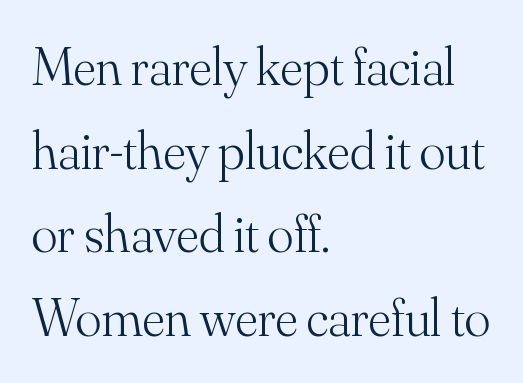
{"serif": "yes", "italic": "no", "bold": "no", "weight": "light", "width": "normal", "stroke_contrast": "medium", "x_height": "small", "monospaced": "no", "underline": "no", "align": "left", "line_spacing": "normal", "line_spacing_ratio": 1.55, "letter_spacing": "normal", "letter_spacing_em": 0.0, "glyph_px": 54}
